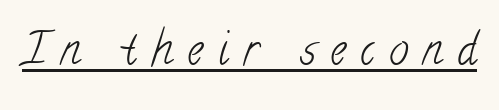
Q: Is the text bold? A: No.
Q: Is the text underlined? A: Yes.
Q: Is the spacing between letters normal or unusually wide? A: Unusually wide.
Q: Width (condensed, normal, or wide)? A: Condensed.
Q: Stroke contrast? A: Low.
Q: x-height? A: Small.
Q: Monospaced? A: No.
